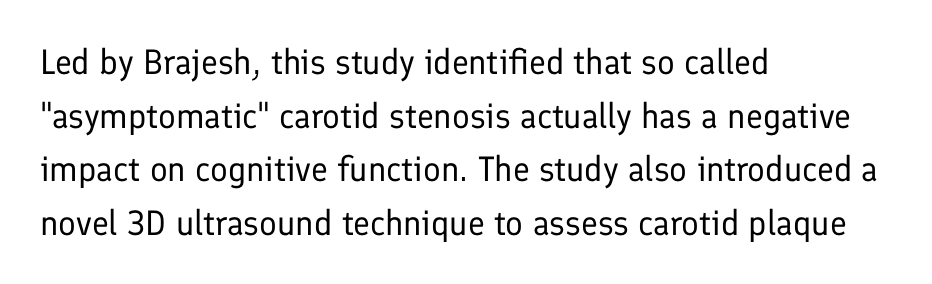
No chunkiness to these letters — they're not bold. The space beneath each line is pristine and unruled. Horizontally, the lines are justified to the leading edge only. The letters sit at their default tracking, neither squeezed nor spread.
